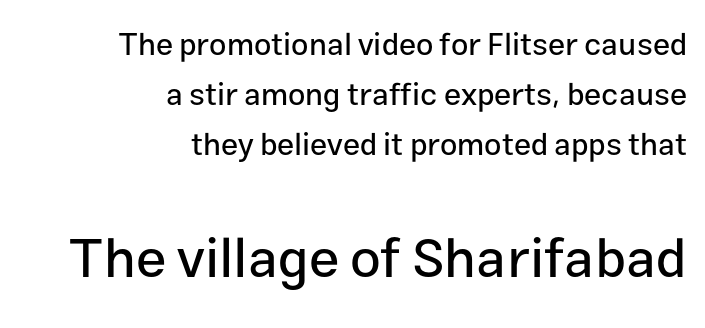
The image shows 55 px sans-serif type, upright; set right-aligned, normal line spacing (1.61x), normal letter spacing, not underlined; the second (bottom) block is 1.77x larger; low stroke contrast and a medium x-height.
